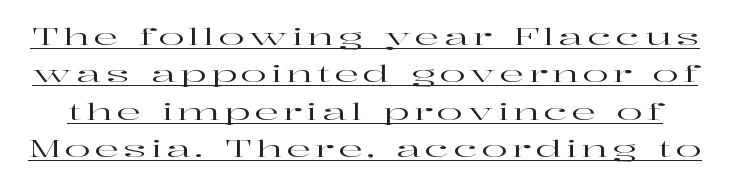
The image shows 24 px text type, upright; set normal line spacing (1.56x), underlined.
